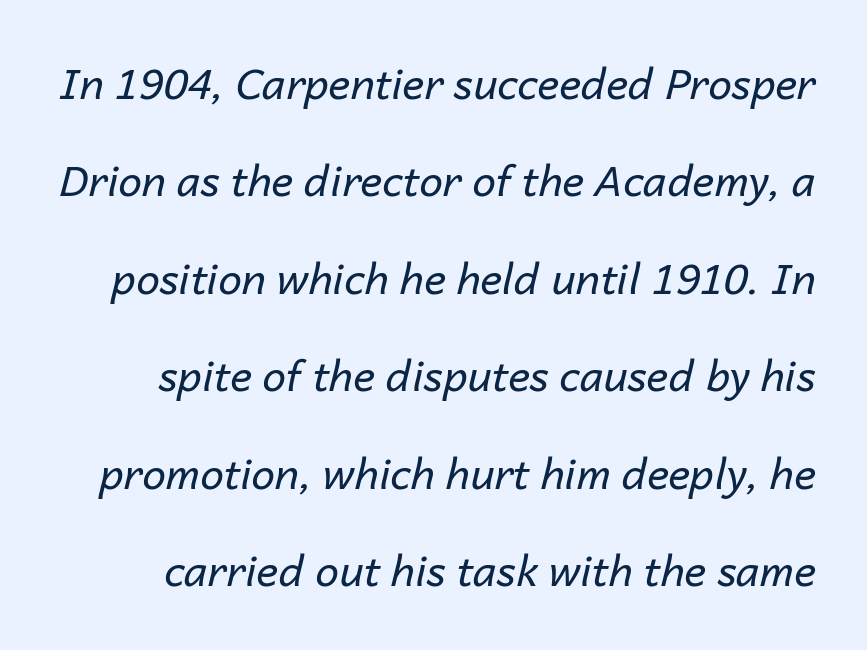
The image shows 42 px regular-weight type, italic (leaning right); set loose line spacing (2.32x), normal letter spacing, not underlined; low stroke contrast and a medium x-height.
